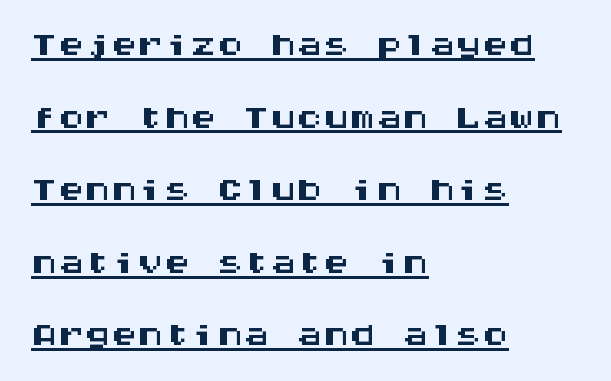
Observe the ordinary spacing: letters are neighbours, not strangers. Do the characters align in a grid? Yes, the font is monospaced. Grotesque or geometric, the face here clearly has no serifs. If you measured baseline to baseline, you'd find a middling distance. This rendering uses left alignment, leaving the right contour irregular. These lines were composed using upright roman letters.
